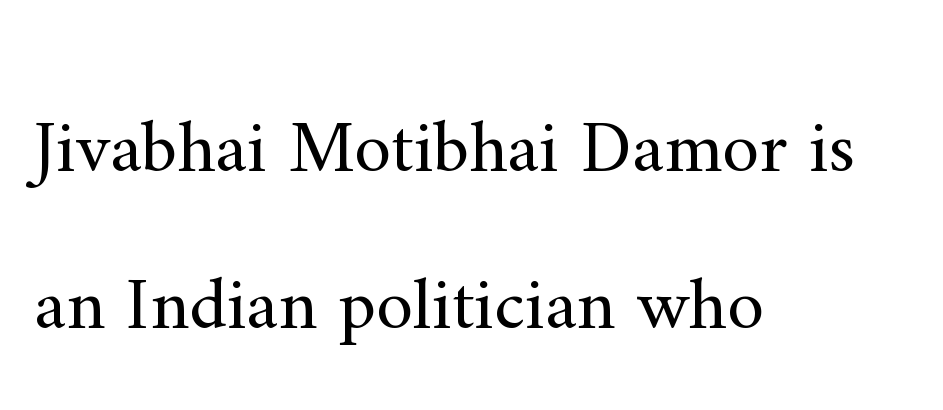
{"serif": "yes", "italic": "no", "bold": "no", "weight": "regular", "width": "normal", "stroke_contrast": "medium", "x_height": "small", "monospaced": "no", "underline": "no", "align": "left", "line_spacing": "loose", "line_spacing_ratio": 2.09, "letter_spacing": "normal", "letter_spacing_em": 0.0, "glyph_px": 75}
